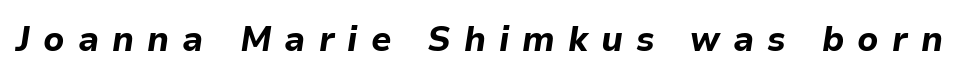
{"italic": "yes", "lean": "right", "slant_degrees": 9, "bold": "yes", "weight": "bold", "width": "normal", "stroke_contrast": "low", "x_height": "medium", "monospaced": "no", "underline": "no", "letter_spacing": "wide", "letter_spacing_em": 0.38, "glyph_px": 34}
